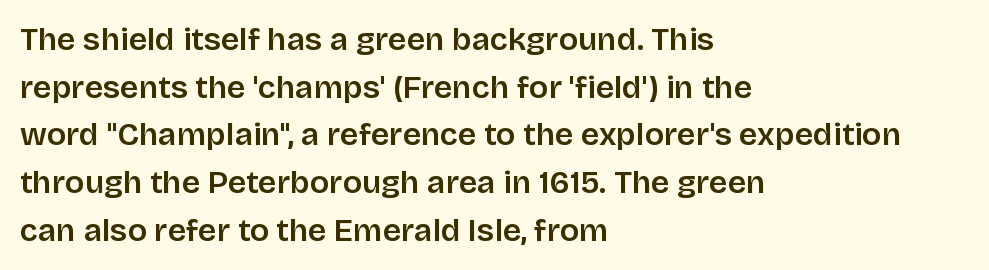
{"serif": "no", "italic": "no", "width": "normal", "stroke_contrast": "low", "x_height": "large", "monospaced": "no", "underline": "no", "align": "left", "line_spacing": "normal", "line_spacing_ratio": 1.49, "letter_spacing": "normal", "letter_spacing_em": 0.0, "glyph_px": 32}
